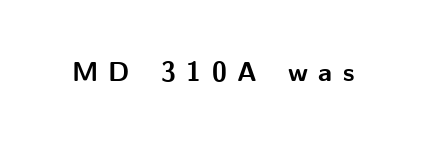
Q: Is the text bold? A: Yes.
Q: Is the text italic (slanted)? A: No, it is upright.
Q: Is the text underlined? A: No.
Q: Is the spacing between letters normal or unusually wide? A: Unusually wide.
